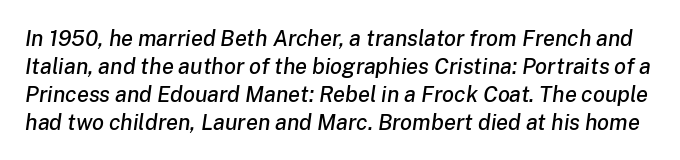
Normally led — the rows are evenly, conventionally spaced. Quick note: underline off. The glyphs look as if they've been sheared to an angle. There is no visible air inserted between adjacent glyphs.
